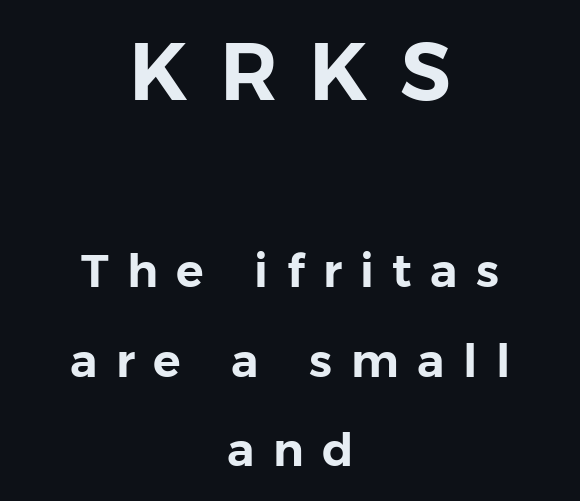
This block would shrink considerably if given ordinary leading; it's expanded now. Italic? Not at all — the glyphs are vertical. Between these two stacked blocks, the higher one wins on size. Alignment: centered. A typesetter would call this heavily tracked-out type. Bare-footed words on every line.
